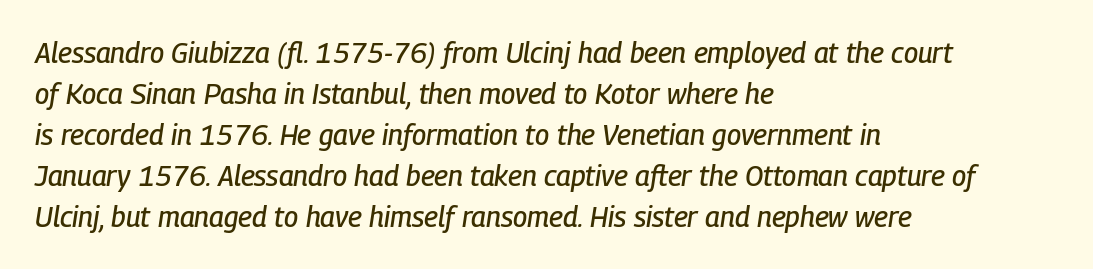
The image shows 28 px condensed type, italic (leaning right); set left-aligned, normal line spacing (1.46x), normal letter spacing, not underlined; low stroke contrast and a medium x-height.
